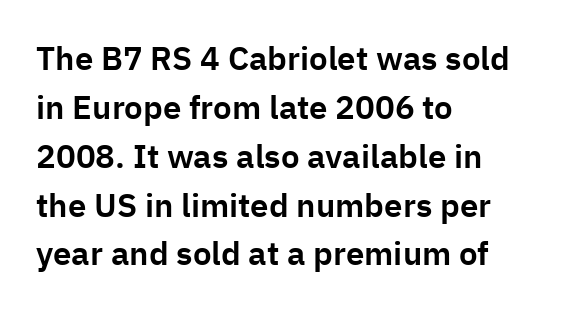
{"serif": "no", "italic": "no", "width": "normal", "stroke_contrast": "low", "x_height": "medium", "monospaced": "no", "underline": "no", "align": "left", "line_spacing": "normal", "line_spacing_ratio": 1.48, "letter_spacing": "normal", "letter_spacing_em": 0.0, "glyph_px": 33}
